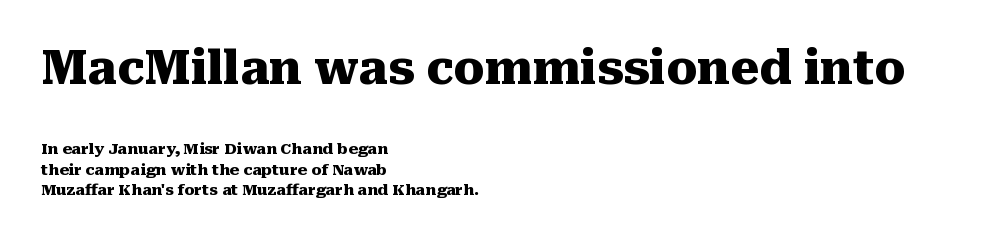
Q: Is the text bold? A: Yes.
Q: Is the text italic (slanted)? A: No, it is upright.
Q: Is the typeface a serif or a sans-serif typeface? A: Serif.
Q: Is the text underlined? A: No.
Q: How is the paragraph aligned? A: Left-aligned.
Q: Is the spacing between letters normal or unusually wide? A: Normal.
Q: Is the spacing between lines tight, normal or loose? A: Normal.
Q: Which block of text is set in a larger size, the first (top) or the second (bottom)? A: The first (top) one.
Q: Width (condensed, normal, or wide)? A: Normal.
Q: Stroke contrast? A: Medium.
Q: x-height? A: Medium.
Q: Monospaced? A: No.
